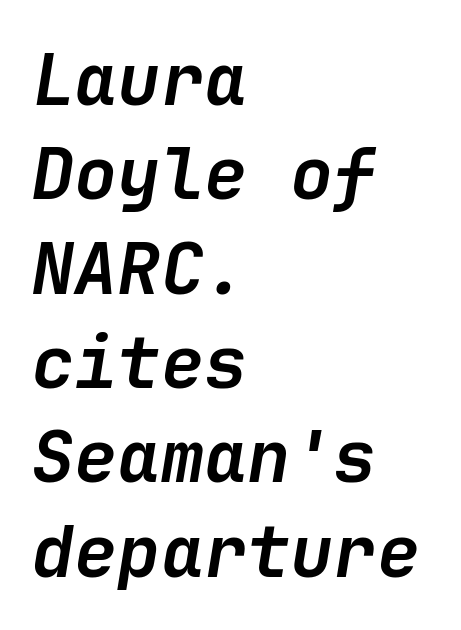
{"italic": "yes", "lean": "right", "slant_degrees": 9, "bold": "yes", "weight": "semibold", "width": "normal", "stroke_contrast": "low", "x_height": "medium", "underline": "no", "align": "left", "line_spacing": "normal", "line_spacing_ratio": 1.31, "letter_spacing": "normal", "letter_spacing_em": 0.0, "glyph_px": 72}
